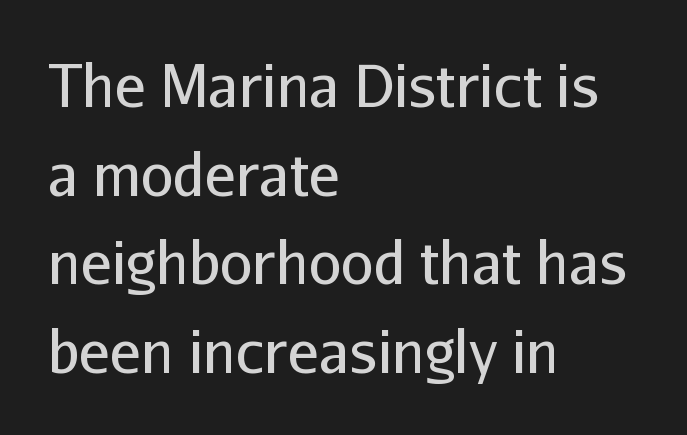
Q: Is the text bold? A: No.
Q: Is the text italic (slanted)? A: No, it is upright.
Q: Is the typeface a serif or a sans-serif typeface? A: Sans-serif.
Q: Is the text underlined? A: No.
Q: How is the paragraph aligned? A: Left-aligned.
Q: Is the spacing between letters normal or unusually wide? A: Normal.
Q: Is the spacing between lines tight, normal or loose? A: Normal.
Q: Width (condensed, normal, or wide)? A: Normal.
Q: Stroke contrast? A: Low.
Q: x-height? A: Medium.
Q: Monospaced? A: No.
